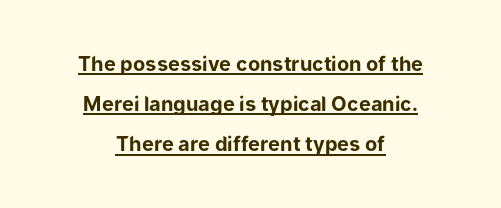
The image shows 20 px bold type, upright; set centered, loose line spacing (2.01x), normal letter spacing, underlined.
